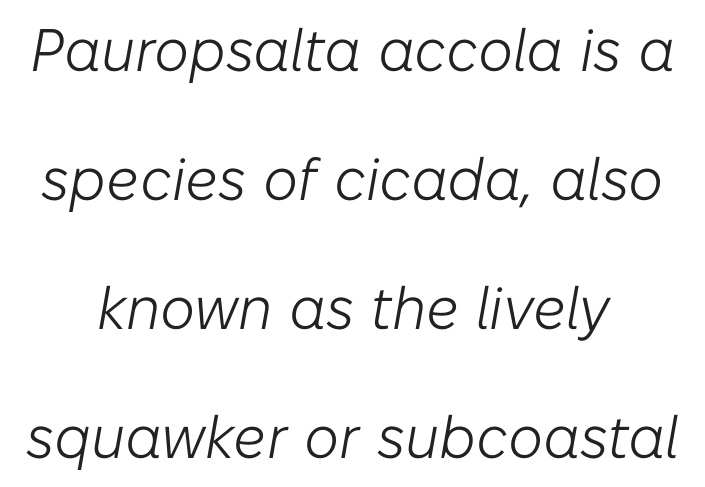
The lines are spread far apart with generous leading. Words appear dense and cohesive because spacing is normal. Each row of text sits above clean, open space. This is not heavy type; no bold has been used.
